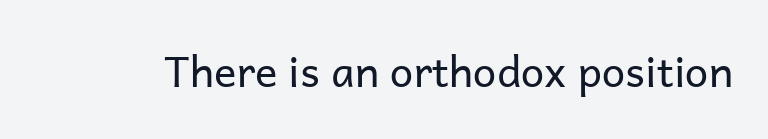
Note: no serifs on the glyphs. The zone under the glyphs is completely vacant. These lines are rendered in a variable-pitch font. The letters stand straight up with perfectly vertical stems.
